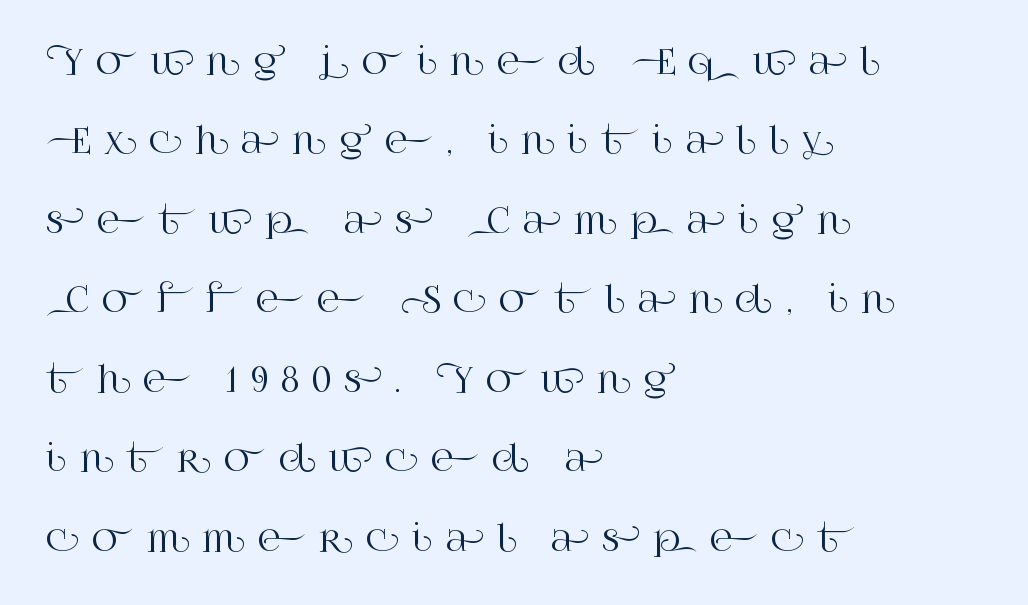
The font family rendered here belongs to the serif group. Letters rest on an invisible, unmarked baseline. The lettering holds an erect, upright posture throughout. A great deal of white space separates one row of letters from the next. These lines are rendered in a variable-pitch font. Tracking value appears strongly positive — letters spread wide.
